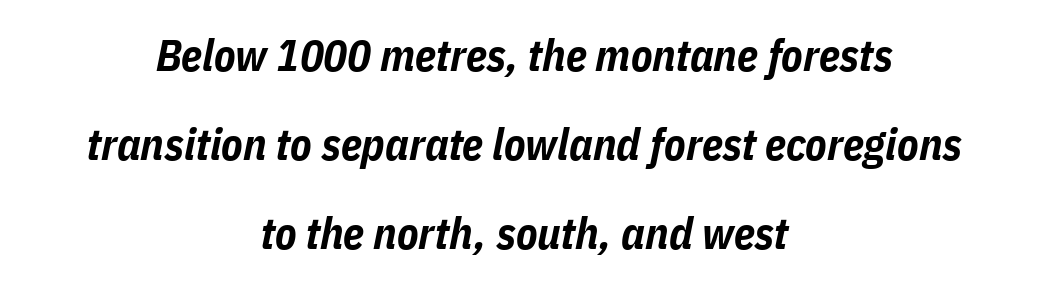
{"italic": "yes", "lean": "right", "slant_degrees": 11, "bold": "yes", "weight": "bold", "width": "condensed", "stroke_contrast": "low", "x_height": "medium", "monospaced": "no", "underline": "no", "align": "center", "line_spacing": "loose", "line_spacing_ratio": 2.02, "letter_spacing": "normal", "letter_spacing_em": 0.0, "glyph_px": 44}
